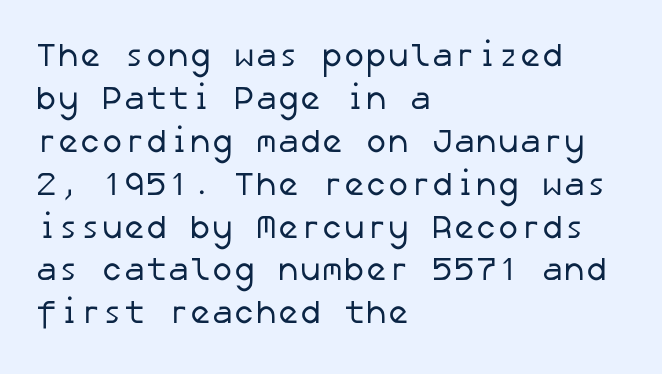
{"serif": "no", "bold": "no", "weight": "regular", "width": "normal", "stroke_contrast": "low", "x_height": "medium", "underline": "no", "align": "left", "line_spacing": "normal", "line_spacing_ratio": 1.3, "letter_spacing": "normal", "letter_spacing_em": 0.0, "glyph_px": 33}
